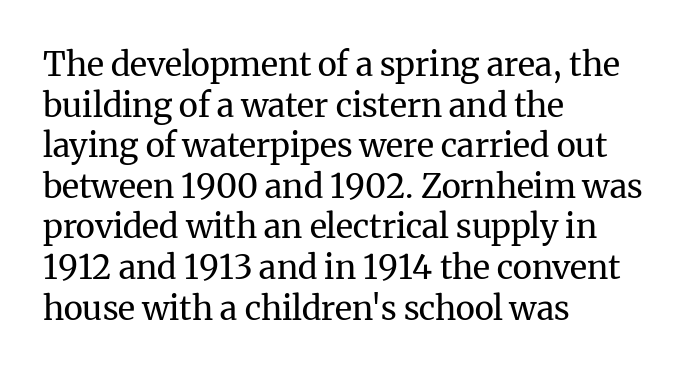
Q: Is the text bold? A: No.
Q: Is the text italic (slanted)? A: No, it is upright.
Q: Is the typeface a serif or a sans-serif typeface? A: Serif.
Q: Is the text underlined? A: No.
Q: How is the paragraph aligned? A: Left-aligned.
Q: Is the spacing between letters normal or unusually wide? A: Normal.
Q: Width (condensed, normal, or wide)? A: Normal.
Q: Stroke contrast? A: Medium.
Q: x-height? A: Medium.
Q: Monospaced? A: No.
